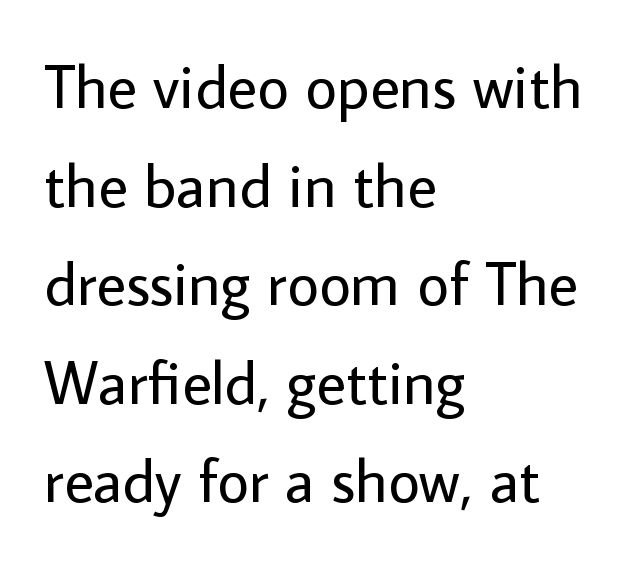
Glyph-to-glyph distance matches everyday printed text. Only glyphs here, with clear space below each row. This sample uses a sans-serif face. Baseline-to-baseline distance is the conventional proportion of letter height. Here the designer chose a conventional face with non-uniform glyph widths. Is the type heavy? It reads as light-to-regular instead.
